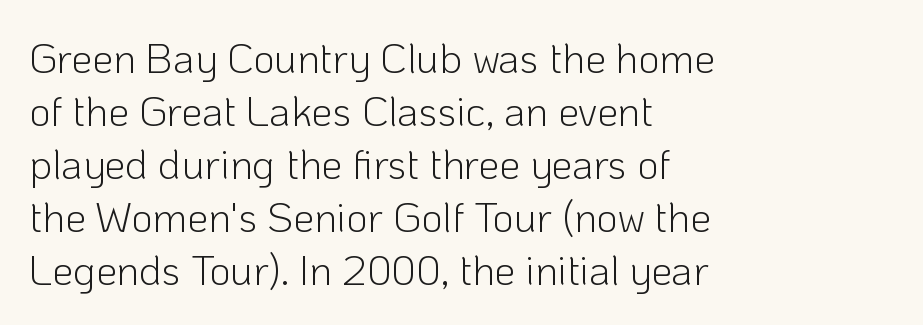
Q: Is the text bold? A: No.
Q: Is the text italic (slanted)? A: No, it is upright.
Q: Is the typeface a serif or a sans-serif typeface? A: Sans-serif.
Q: Is the text underlined? A: No.
Q: How is the paragraph aligned? A: Left-aligned.
Q: Is the spacing between letters normal or unusually wide? A: Normal.
Q: Is the spacing between lines tight, normal or loose? A: Normal.
Q: Width (condensed, normal, or wide)? A: Normal.
Q: Stroke contrast? A: Low.
Q: x-height? A: Medium.
Q: Monospaced? A: No.
